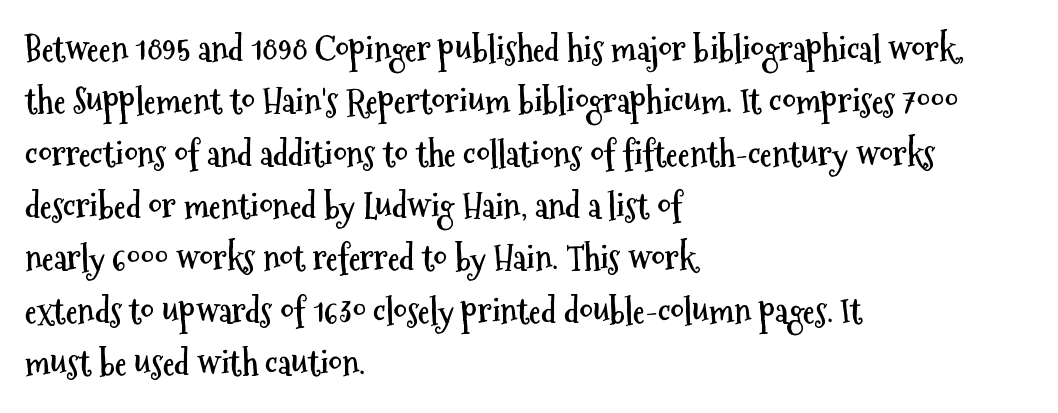
Q: Is the text bold? A: Yes.
Q: Is the text italic (slanted)? A: No, it is upright.
Q: Is the typeface a serif or a sans-serif typeface? A: Sans-serif.
Q: Is the text underlined? A: No.
Q: How is the paragraph aligned? A: Left-aligned.
Q: Is the spacing between letters normal or unusually wide? A: Normal.
Q: Is the spacing between lines tight, normal or loose? A: Normal.
Q: Width (condensed, normal, or wide)? A: Condensed.
Q: Stroke contrast? A: Medium.
Q: x-height? A: Medium.
Q: Monospaced? A: No.
